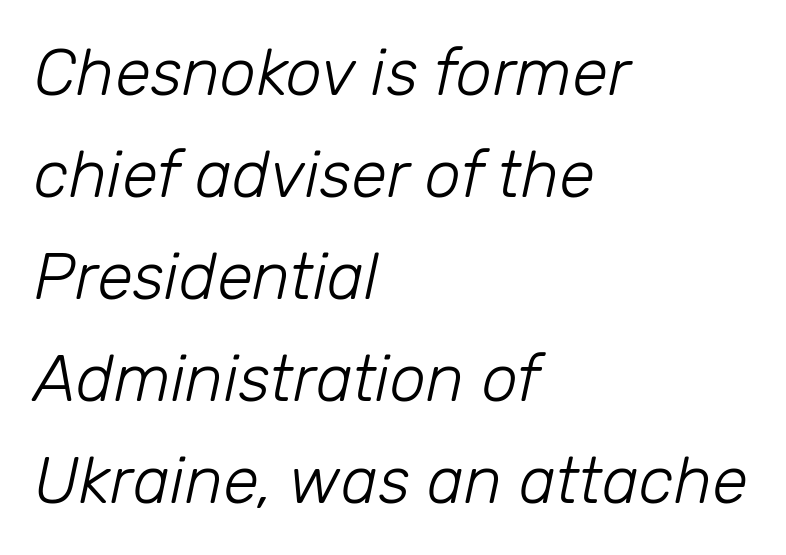
{"italic": "yes", "lean": "right", "slant_degrees": 12, "bold": "no", "weight": "light", "width": "normal", "stroke_contrast": "low", "x_height": "medium", "monospaced": "no", "underline": "no", "align": "left", "line_spacing": "normal", "line_spacing_ratio": 1.57, "letter_spacing": "normal", "letter_spacing_em": 0.0, "glyph_px": 65}
